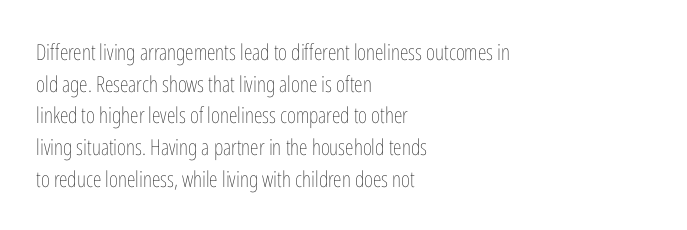
{"italic": "no", "bold": "no", "underline": "no", "align": "left", "line_spacing": "normal", "line_spacing_ratio": 1.44, "letter_spacing": "normal", "letter_spacing_em": 0.0, "glyph_px": 22}
